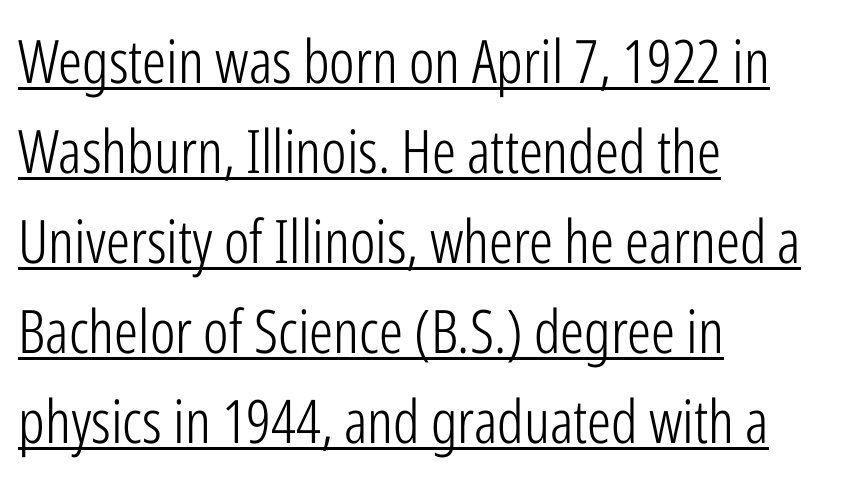
{"serif": "no", "italic": "no", "bold": "no", "weight": "light", "width": "condensed", "stroke_contrast": "low", "x_height": "medium", "monospaced": "no", "underline": "yes", "align": "left", "line_spacing": "normal", "line_spacing_ratio": 1.5, "letter_spacing": "normal", "letter_spacing_em": 0.0, "glyph_px": 60}
